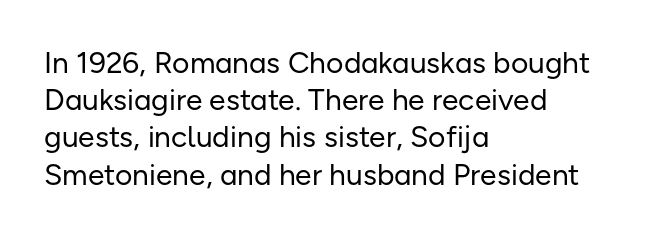
Caption: multi-line text, flush left, ragged right. Descenders are the only things crossing below the line. Posture: vertical. The strokes carry an ordinary text weight at most.
